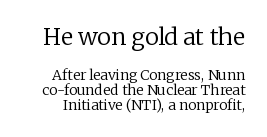
Q: Is the text bold? A: No.
Q: Is the text italic (slanted)? A: No, it is upright.
Q: Is the text underlined? A: No.
Q: Is the spacing between letters normal or unusually wide? A: Normal.
Q: Is the spacing between lines tight, normal or loose? A: Tight.
Q: Which block of text is set in a larger size, the first (top) or the second (bottom)? A: The first (top) one.
